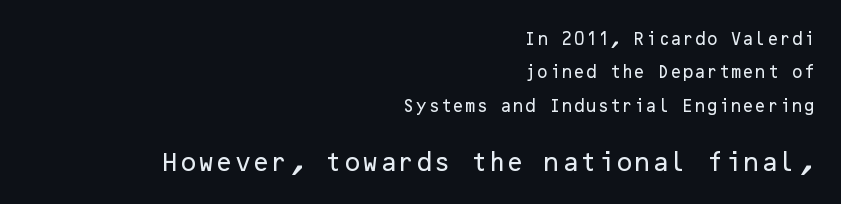
The image shows 21 px text type, upright; set right-aligned, loose line spacing (2.38x), normal letter spacing, not underlined; the second (bottom) block is 1.5x larger.
